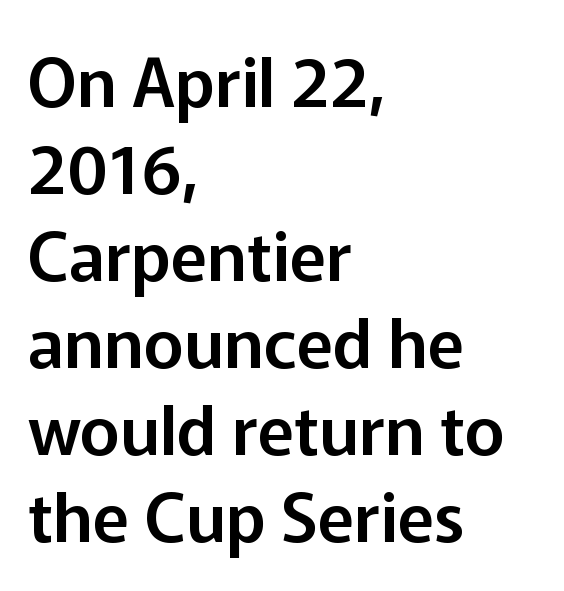
The image shows 68 px sans-serif type, upright; set left-aligned, normal line spacing (1.28x), normal letter spacing, not underlined; low stroke contrast and a medium x-height.
